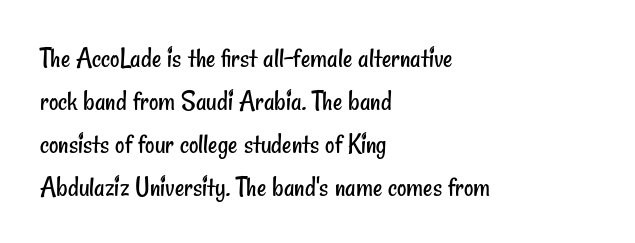
{"serif": "no", "bold": "no", "weight": "regular", "width": "condensed", "stroke_contrast": "low", "x_height": "small", "monospaced": "no", "underline": "no", "align": "left", "line_spacing": "normal", "line_spacing_ratio": 1.48, "letter_spacing": "normal", "letter_spacing_em": 0.0, "glyph_px": 29}
